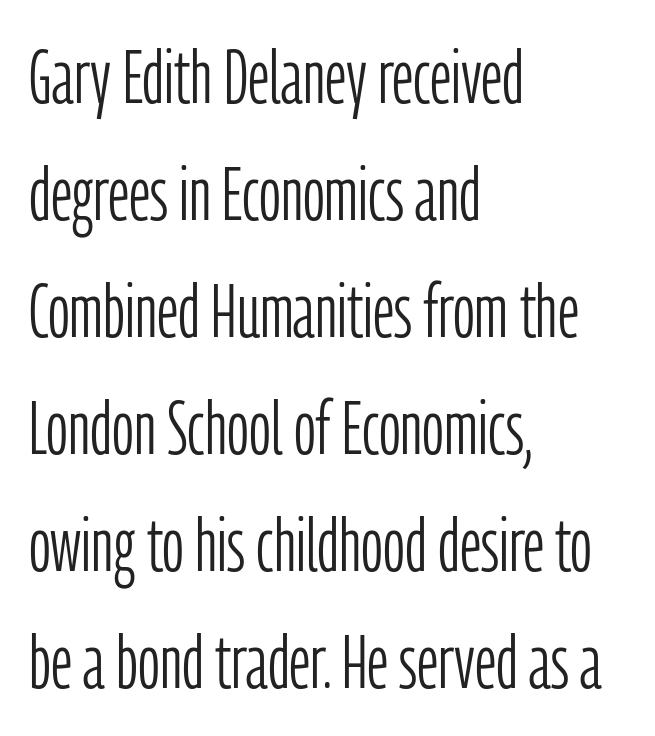
The image shows 76 px light, condensed sans-serif type, upright; set left-aligned, normal line spacing (1.54x), normal letter spacing, not underlined; low stroke contrast and a medium x-height.
